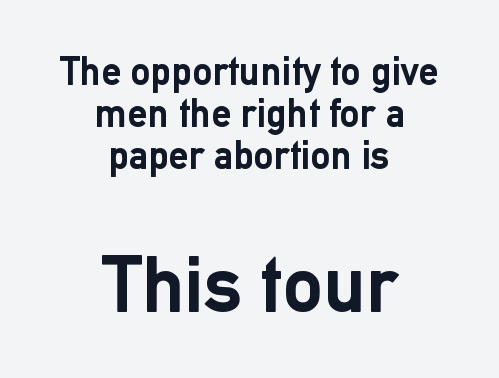
The image shows 80 px semibold sans-serif type, upright; set centered, tight line spacing (1.05x), normal letter spacing, not underlined; the second (bottom) block is 2.0x larger; low stroke contrast and a medium x-height.
